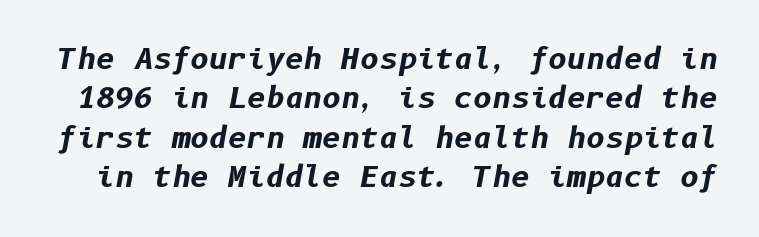
The image shows 29 px bold type, italic (leaning right); set normal line spacing (1.36x), normal letter spacing, not underlined; low stroke contrast and a medium x-height.
